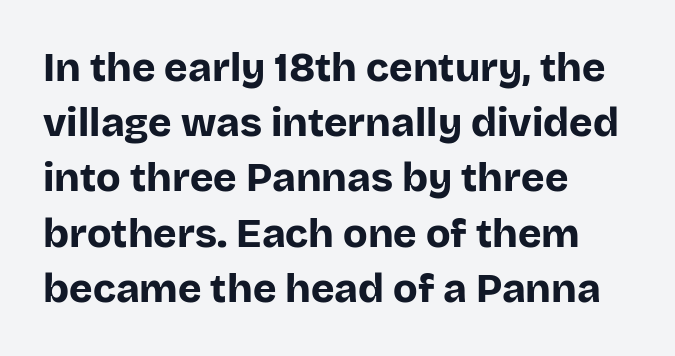
The image shows 40 px bold sans-serif type, upright; set left-aligned, normal line spacing (1.38x), normal letter spacing, not underlined; low stroke contrast and a large x-height.
